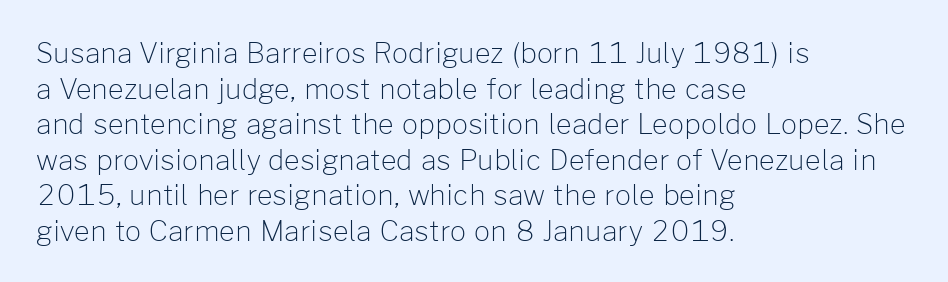
The image shows 28 px light sans-serif type, upright; set left-aligned, normal line spacing (1.27x), normal letter spacing, not underlined; low stroke contrast and a medium x-height.
